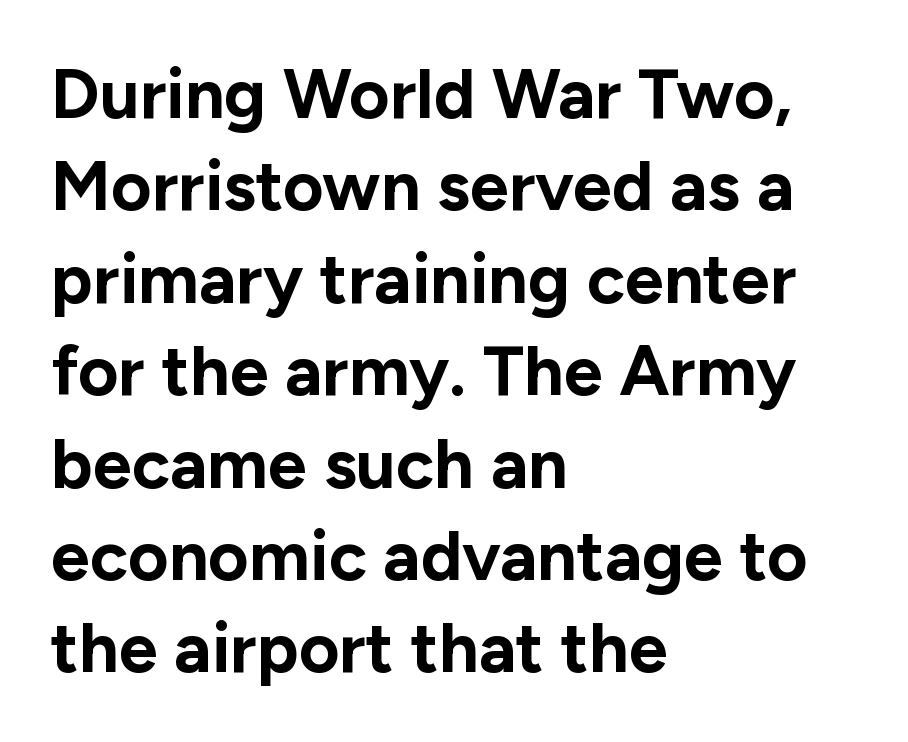
Whoever set this chose a conventional vertical rhythm. On the weight axis this lands at bold, roughly 700. The text was rendered using a sans face with plain stroke endings. The typography opts for an upright posture over an oblique one. How are the letters spaced? Ordinarily, with no added tracking. Which margin do the lines hug? The left one — the right edge is uneven.
